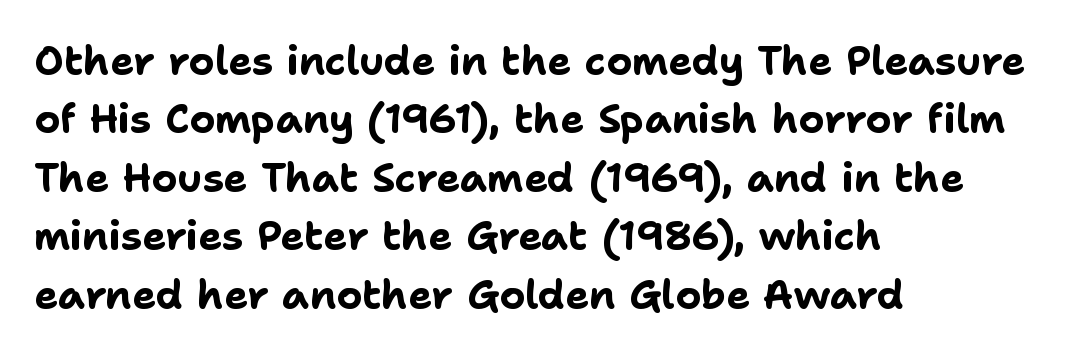
{"serif": "no", "italic": "no", "bold": "yes", "weight": "bold", "width": "normal", "stroke_contrast": "low", "x_height": "medium", "monospaced": "no", "underline": "no", "align": "left", "line_spacing": "normal", "line_spacing_ratio": 1.46, "letter_spacing": "normal", "letter_spacing_em": 0.0, "glyph_px": 40}
